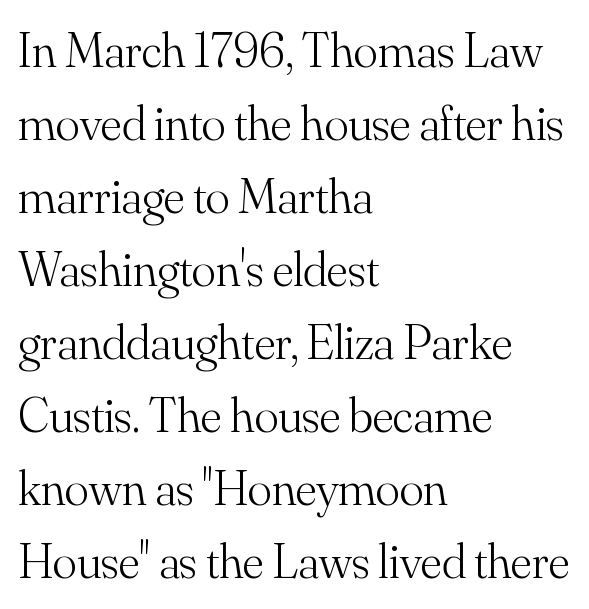
Q: Is the text bold? A: No.
Q: Is the text italic (slanted)? A: No, it is upright.
Q: Is the typeface a serif or a sans-serif typeface? A: Serif.
Q: Is the text underlined? A: No.
Q: How is the paragraph aligned? A: Left-aligned.
Q: Is the spacing between letters normal or unusually wide? A: Normal.
Q: Is the spacing between lines tight, normal or loose? A: Normal.
Q: Width (condensed, normal, or wide)? A: Normal.
Q: Stroke contrast? A: Medium.
Q: x-height? A: Small.
Q: Monospaced? A: No.
